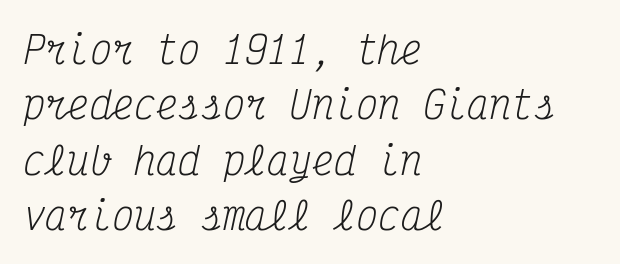
{"serif": "yes", "italic": "yes", "lean": "right", "slant_degrees": 12, "bold": "no", "weight": "regular", "width": "condensed", "stroke_contrast": "medium", "x_height": "medium", "monospaced": "yes", "underline": "no", "align": "left", "line_spacing": "normal", "line_spacing_ratio": 1.5, "letter_spacing": "normal", "letter_spacing_em": 0.0, "glyph_px": 37}
